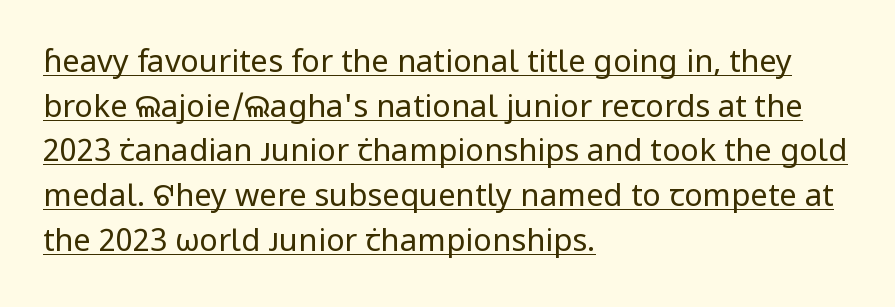
Q: Is the text bold? A: No.
Q: Is the text italic (slanted)? A: No, it is upright.
Q: Is the typeface a serif or a sans-serif typeface? A: Sans-serif.
Q: Is the text underlined? A: Yes.
Q: How is the paragraph aligned? A: Left-aligned.
Q: Is the spacing between letters normal or unusually wide? A: Normal.
Q: Is the spacing between lines tight, normal or loose? A: Normal.
Q: Width (condensed, normal, or wide)? A: Normal.
Q: Stroke contrast? A: Low.
Q: x-height? A: Medium.
Q: Monospaced? A: No.
